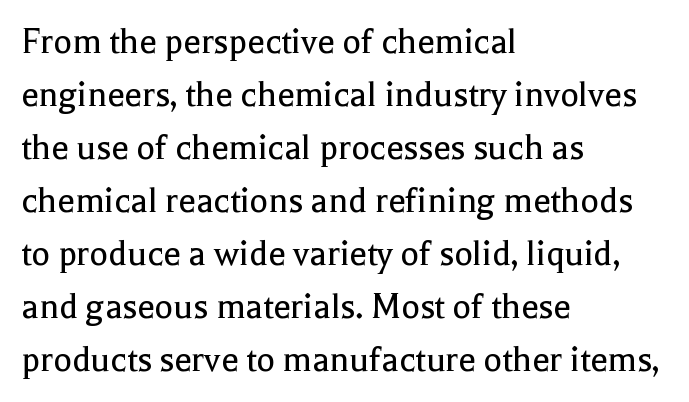
Is there any slant? The stems are plumb. The face looks like a standard text weight, possibly lighter. Underline: absent. Baseline-to-baseline distance is the conventional proportion of letter height. Notice how the passage keeps a crisp vertical edge on the left only. Unlike a clean sans, this face finishes its strokes with serifs.
